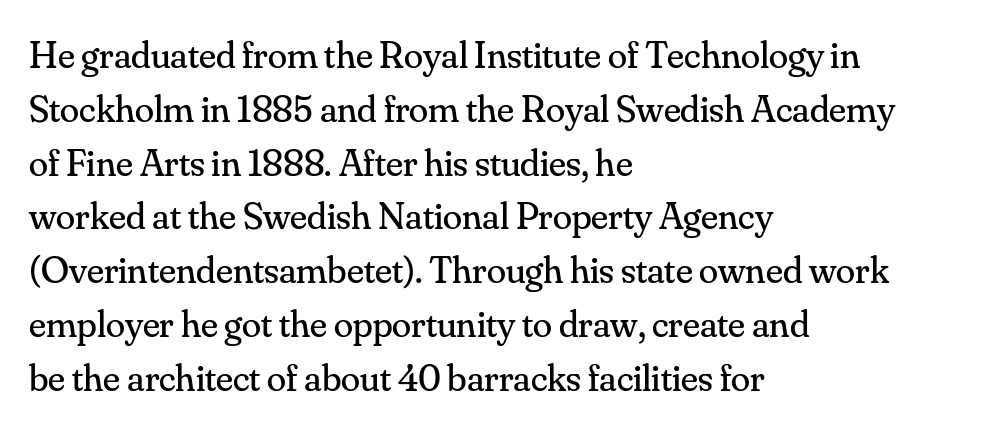
Q: Is the text bold? A: No.
Q: Is the text italic (slanted)? A: No, it is upright.
Q: Is the typeface a serif or a sans-serif typeface? A: Serif.
Q: Is the text underlined? A: No.
Q: How is the paragraph aligned? A: Left-aligned.
Q: Is the spacing between letters normal or unusually wide? A: Normal.
Q: Is the spacing between lines tight, normal or loose? A: Normal.
Q: Width (condensed, normal, or wide)? A: Normal.
Q: Stroke contrast? A: Medium.
Q: x-height? A: Small.
Q: Monospaced? A: No.
